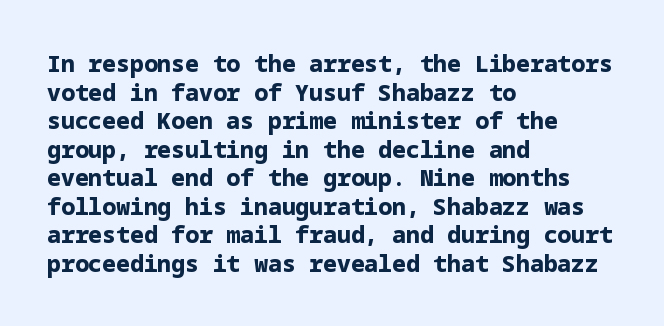
{"italic": "no", "bold": "yes", "underline": "no", "align": "left", "line_spacing_ratio": 1.24, "letter_spacing": "normal", "letter_spacing_em": 0.0, "glyph_px": 23}
